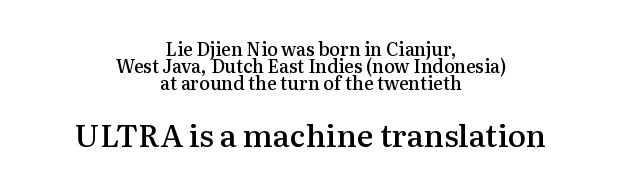
{"serif": "yes", "italic": "no", "bold": "semi", "weight": "semibold", "width": "normal", "stroke_contrast": "medium", "x_height": "medium", "monospaced": "no", "underline": "no", "align": "center", "line_spacing": "tight", "line_spacing_ratio": 0.95, "letter_spacing": "normal", "letter_spacing_em": 0.0, "larger_block": "second", "size_ratio": 1.72, "glyph_px": 31}
